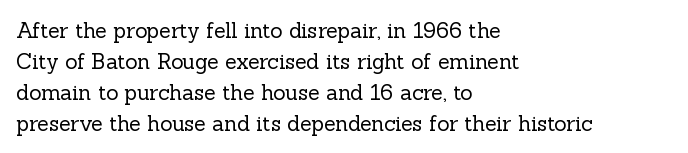
{"italic": "no", "bold": "no", "underline": "no", "align": "left", "line_spacing": "normal", "line_spacing_ratio": 1.47, "letter_spacing": "normal", "letter_spacing_em": 0.0, "glyph_px": 21}
